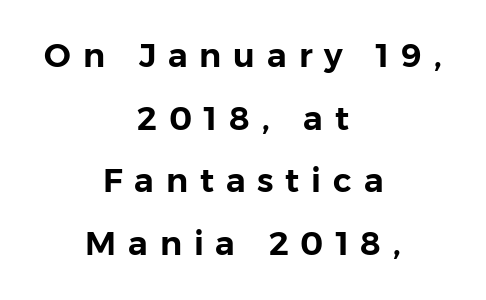
Classification — sans serif. Characters follow at a spacing far wider than the type designer built in. The type sits square on the baseline with zero lean. The letters advance in unequal steps, a hallmark of proportional type.
